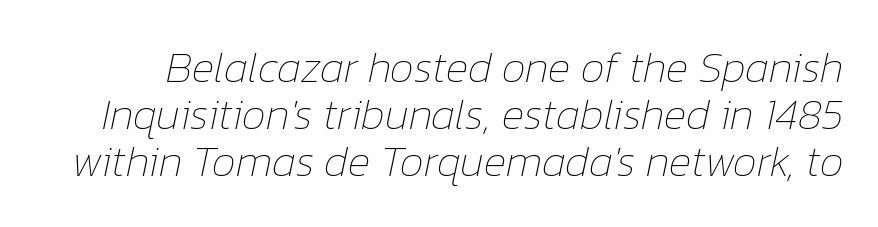
The image shows 43 px thin type, italic (leaning right); set tight line spacing (1.09x), normal letter spacing, not underlined; low stroke contrast and a medium x-height.
